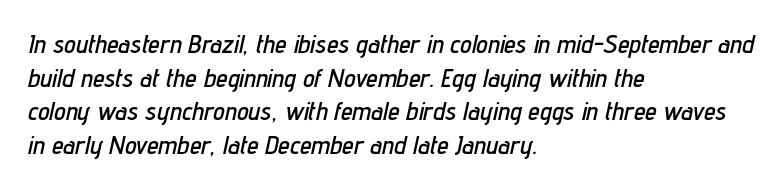
Q: Is the text italic (slanted)? A: Yes, it leans right by about 12 degrees.
Q: Is the text underlined? A: No.
Q: How is the paragraph aligned? A: Left-aligned.
Q: Is the spacing between letters normal or unusually wide? A: Normal.
Q: Is the spacing between lines tight, normal or loose? A: Normal.
